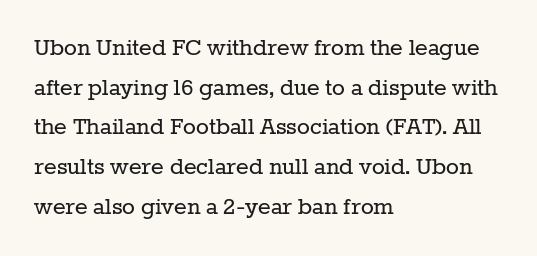
Q: Is the text bold? A: No.
Q: Is the text italic (slanted)? A: No, it is upright.
Q: Is the text underlined? A: No.
Q: How is the paragraph aligned? A: Left-aligned.
Q: Is the spacing between letters normal or unusually wide? A: Normal.
Q: Is the spacing between lines tight, normal or loose? A: Normal.
